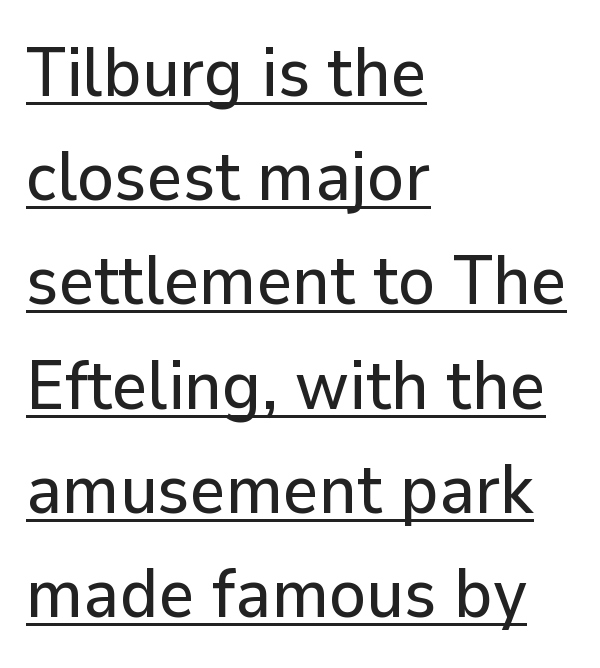
{"serif": "no", "italic": "no", "width": "normal", "stroke_contrast": "low", "x_height": "medium", "monospaced": "no", "underline": "yes", "align": "left", "line_spacing": "normal", "line_spacing_ratio": 1.51, "letter_spacing": "normal", "letter_spacing_em": 0.0, "glyph_px": 69}
